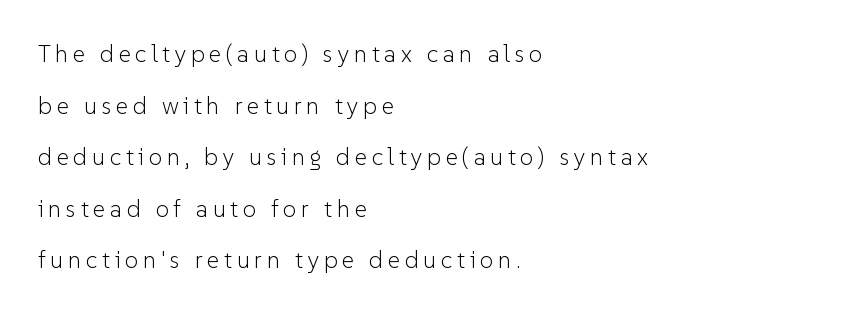
Caption: multi-line text, flush left, ragged right. These lines were composed using upright roman letters. Unmarked baselines from the first word to the last. The space between consecutive lines is lavish. Heft: none added — not bold.
